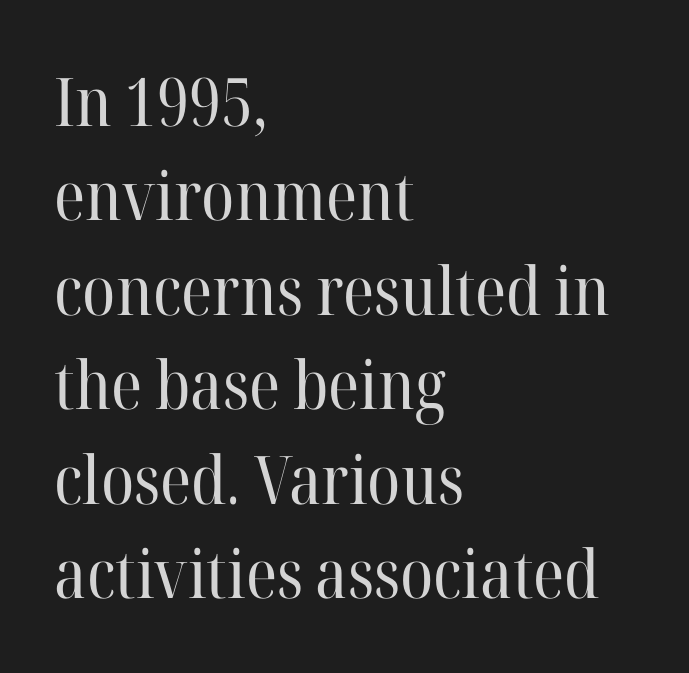
{"serif": "yes", "italic": "no", "bold": "no", "weight": "regular", "width": "normal", "stroke_contrast": "high", "x_height": "medium", "monospaced": "no", "underline": "no", "align": "left", "line_spacing": "normal", "line_spacing_ratio": 1.41, "letter_spacing": "normal", "letter_spacing_em": 0.0, "glyph_px": 67}
